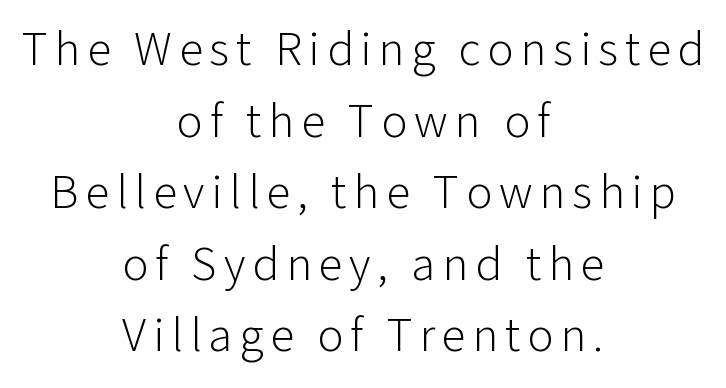
Think of a printed novel: that variable character pitch is what you see here. A typesetter would call this leading conventional body-copy spacing. Is the block centered? Yes — each line is placed symmetrically about the middle. You can tell it's not italic because the verticals are truly vertical. Summary of weight: not heavy and not bold. Typographically, this falls in the sans-serif category.
